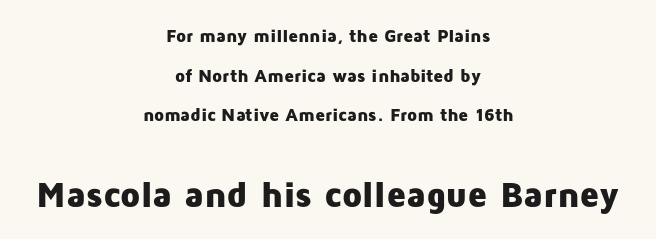
{"serif": "no", "italic": "no", "bold": "yes", "weight": "heavy", "width": "normal", "stroke_contrast": "low", "x_height": "medium", "monospaced": "no", "underline": "no", "align": "center", "line_spacing": "loose", "line_spacing_ratio": 2.2, "letter_spacing": "normal", "letter_spacing_em": 0.0, "larger_block": "second", "size_ratio": 2.0, "glyph_px": 36}
